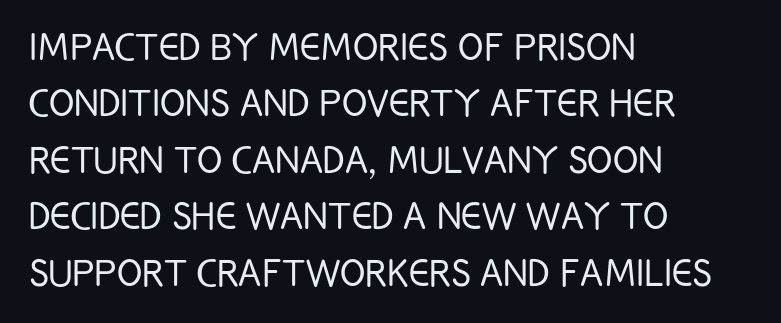
{"serif": "no", "italic": "no", "bold": "no", "weight": "light", "width": "condensed", "stroke_contrast": "low", "x_height": "large", "monospaced": "no", "underline": "no", "align": "left", "line_spacing_ratio": 1.2, "letter_spacing": "normal", "letter_spacing_em": 0.0, "glyph_px": 47}
